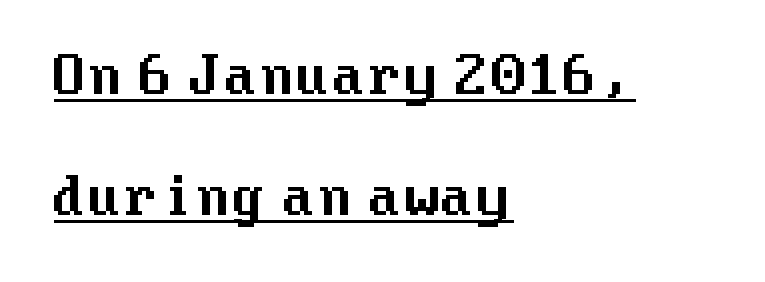
Has an underline been added? It has. Letterform terminals end flat and unadorned throughout the passage. The block of text is sparse from top to bottom, with ample space between rows. No italicization has been applied; the sample stays upright. Nothing unusual about the tracking: characters are spaced as the font intends. A student would call this left alignment; a typographer would say flush left, rag right.
